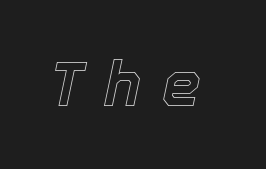
{"italic": "yes", "lean": "right", "slant_degrees": 12, "width": "normal", "x_height": "medium", "monospaced": "no", "underline": "no", "letter_spacing": "wide", "letter_spacing_em": 0.33, "glyph_px": 62}
